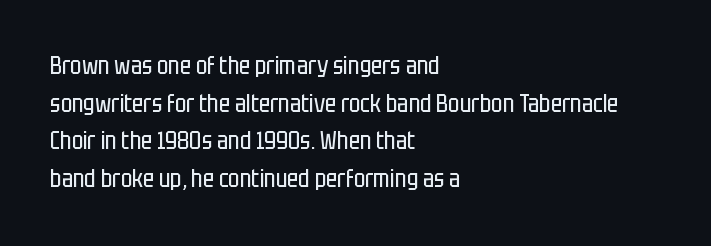
{"italic": "no", "bold": "no", "underline": "no", "align": "left", "line_spacing": "normal", "line_spacing_ratio": 1.57, "letter_spacing": "normal", "letter_spacing_em": 0.0, "glyph_px": 24}
